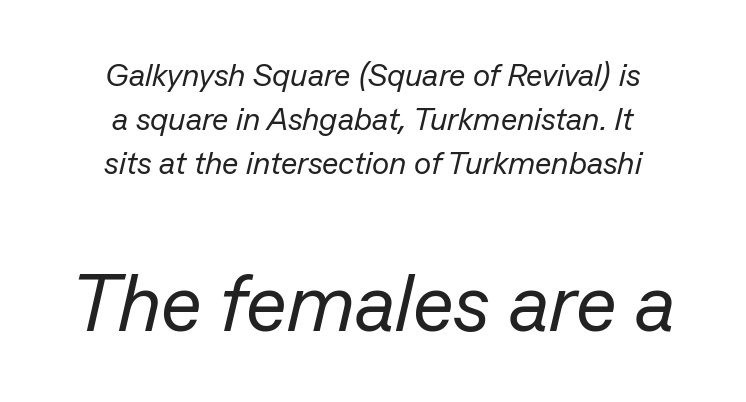
{"italic": "yes", "lean": "right", "slant_degrees": 13, "bold": "no", "weight": "regular", "width": "normal", "stroke_contrast": "low", "x_height": "medium", "monospaced": "no", "underline": "no", "align": "center", "line_spacing": "normal", "line_spacing_ratio": 1.38, "letter_spacing": "normal", "letter_spacing_em": 0.0, "larger_block": "second", "size_ratio": 2.5, "glyph_px": 80}
